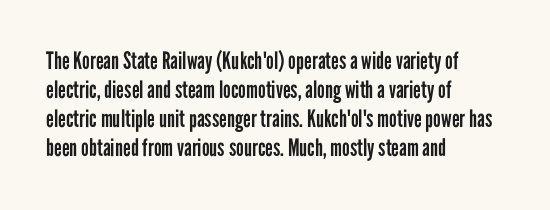
The strokes carry an ordinary text weight at most. Default kerning and tracking; the words read as compact shapes. The gap between lines stays unmarked. Does the lettering tilt? It doesn't — this is upright.
